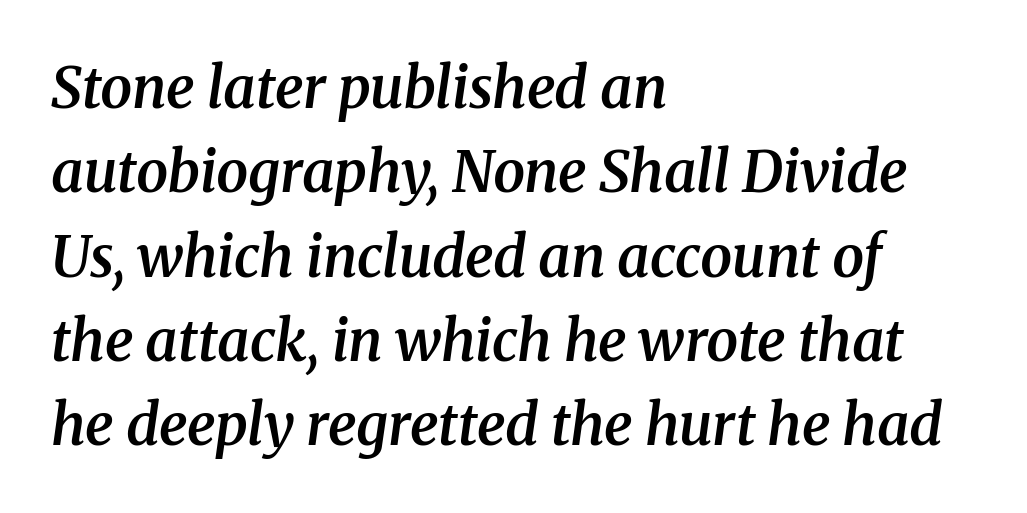
{"serif": "yes", "italic": "yes", "lean": "right", "slant_degrees": 8, "bold": "semi", "weight": "semibold", "width": "normal", "stroke_contrast": "medium", "x_height": "medium", "monospaced": "no", "underline": "no", "align": "left", "line_spacing": "normal", "line_spacing_ratio": 1.48, "letter_spacing": "normal", "letter_spacing_em": 0.0, "glyph_px": 57}
